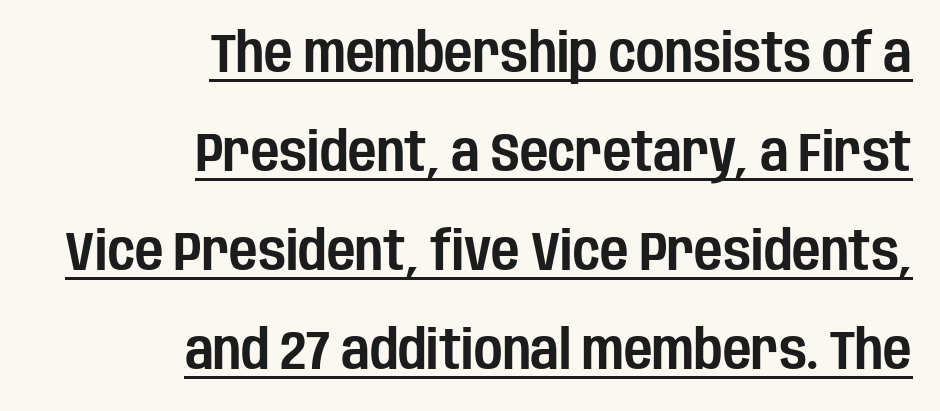
The image shows 55 px condensed sans-serif type, upright; set right-aligned, line spacing 1.8x, normal letter spacing, underlined; low stroke contrast and a large x-height.
